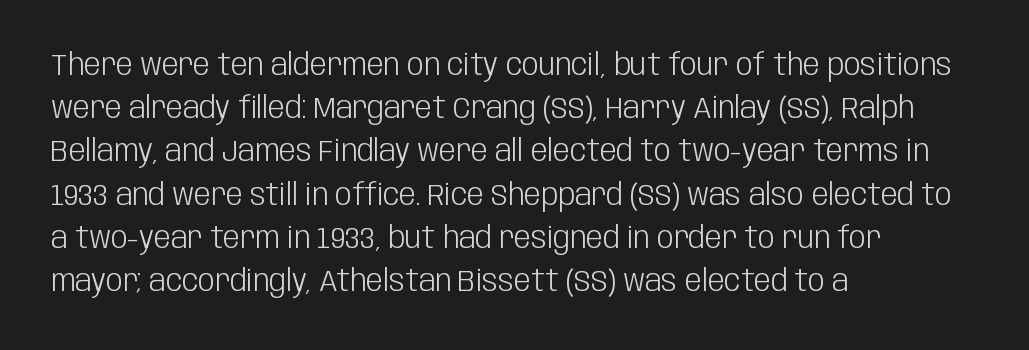
{"serif": "no", "italic": "no", "bold": "no", "weight": "light", "width": "condensed", "stroke_contrast": "low", "x_height": "large", "monospaced": "no", "underline": "no", "align": "left", "line_spacing": "normal", "line_spacing_ratio": 1.44, "letter_spacing": "normal", "letter_spacing_em": 0.0, "glyph_px": 30}
